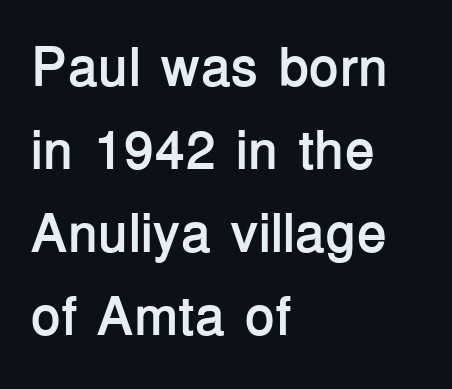
The image shows 55 px semibold sans-serif type, upright; set left-aligned, normal line spacing (1.51x), normal letter spacing, not underlined; low stroke contrast and a medium x-height.
